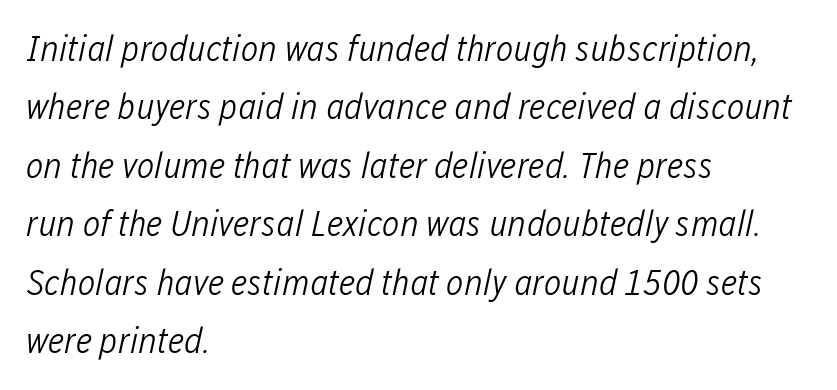
Layout note: lines flush left. Nobody drew a line under any word here. Think of a printed novel: that variable character pitch is what you see here. Horizontal bands of white between lines are of average thickness. These glyphs show unthickened strokes, regular width or finer. Nothing unusual about the tracking: characters are spaced as the font intends.
